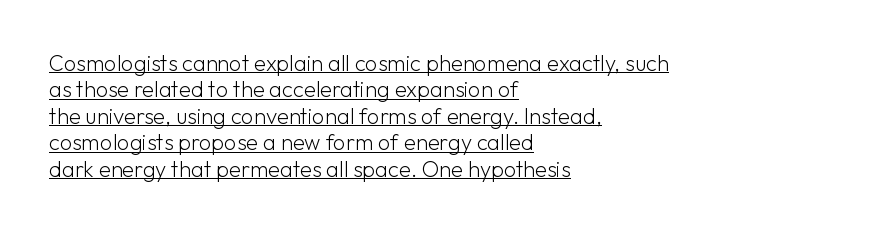
The image shows 22 px text type, upright; set left-aligned, line spacing 1.2x, normal letter spacing, underlined.
